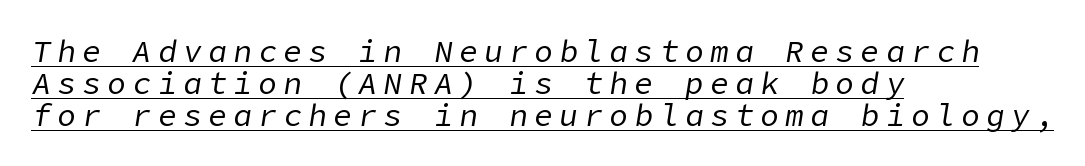
{"italic": "yes", "lean": "right", "slant_degrees": 9, "bold": "no", "weight": "regular", "width": "normal", "stroke_contrast": "low", "x_height": "medium", "underline": "yes", "align": "left", "line_spacing": "tight", "line_spacing_ratio": 1.03, "letter_spacing": "wide", "letter_spacing_em": 0.21, "glyph_px": 31}
